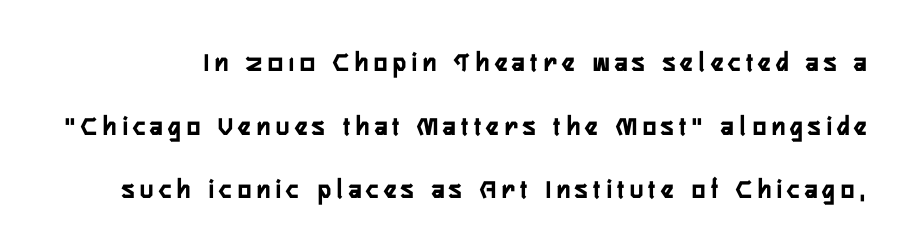
Tracking here is generous; glyphs stand well apart from one another. You can tell from the bare stems that sans-serif type was used. This sample has the flowing, uneven cadence of proportional lettering. Strong, thick strokes mark this as bold type. Do the letters lean? They stand straight. Clear beneath every line of the passage.
